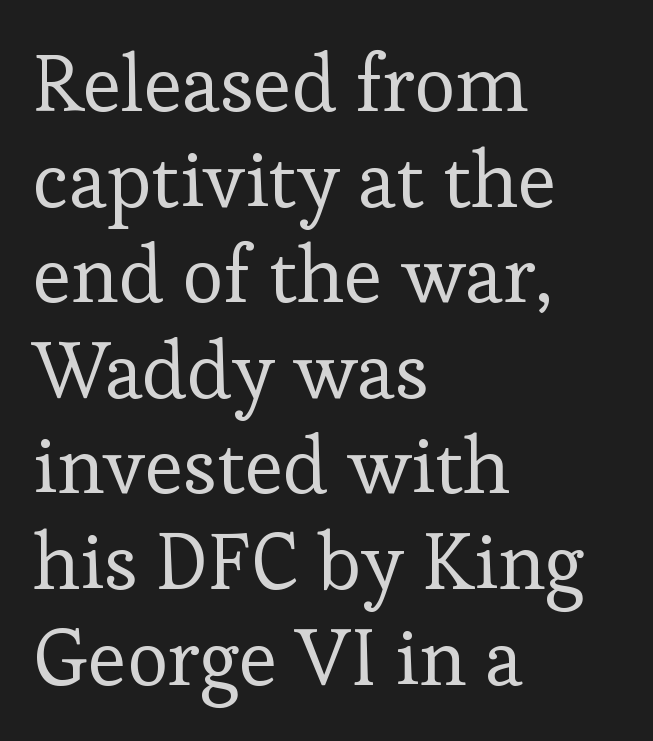
The image shows 79 px regular-weight serif type, upright; set left-aligned, line spacing 1.21x, normal letter spacing, not underlined; low stroke contrast and a medium x-height.
